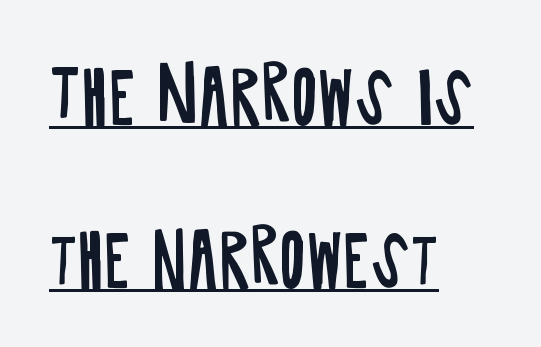
{"serif": "no", "italic": "no", "bold": "no", "weight": "regular", "width": "condensed", "stroke_contrast": "low", "x_height": "large", "monospaced": "no", "underline": "yes", "align": "left", "line_spacing": "loose", "line_spacing_ratio": 2.29, "letter_spacing": "normal", "letter_spacing_em": 0.0, "glyph_px": 71}
